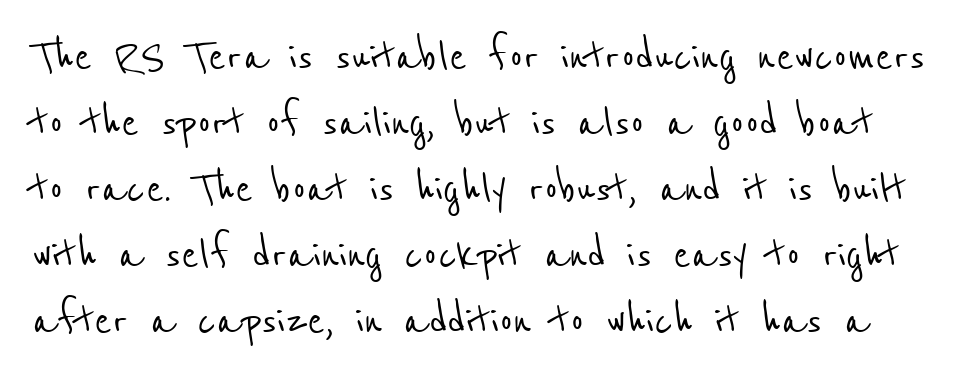
Serif or sans? Sans — the stroke terminals are bare. Reading down the column, the eye jumps a familiar distance to each next line. Here the designer chose a conventional face with non-uniform glyph widths. Short note: letters normally spaced. The area under the type is left untouched.
